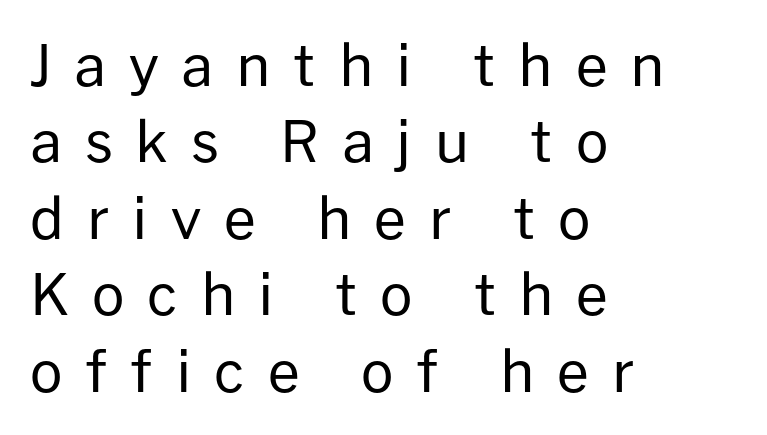
{"serif": "no", "italic": "no", "bold": "no", "weight": "regular", "width": "normal", "stroke_contrast": "low", "x_height": "medium", "monospaced": "no", "underline": "no", "align": "left", "line_spacing": "normal", "line_spacing_ratio": 1.34, "letter_spacing": "wide", "letter_spacing_em": 0.4, "glyph_px": 57}
